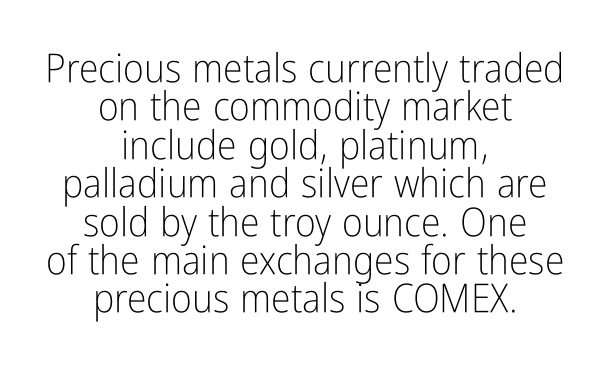
Q: Is the text bold? A: No.
Q: Is the text italic (slanted)? A: No, it is upright.
Q: Is the typeface a serif or a sans-serif typeface? A: Sans-serif.
Q: Is the text underlined? A: No.
Q: How is the paragraph aligned? A: Centered.
Q: Is the spacing between letters normal or unusually wide? A: Normal.
Q: Is the spacing between lines tight, normal or loose? A: Tight.
Q: Width (condensed, normal, or wide)? A: Condensed.
Q: Stroke contrast? A: Low.
Q: x-height? A: Medium.
Q: Monospaced? A: No.
